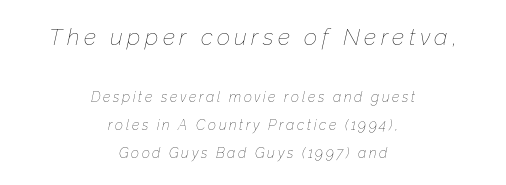
{"italic": "yes", "lean": "right", "slant_degrees": 12, "bold": "no", "underline": "no", "align": "center", "line_spacing": "loose", "line_spacing_ratio": 2.01, "larger_block": "first", "size_ratio": 1.64, "glyph_px": 23}
